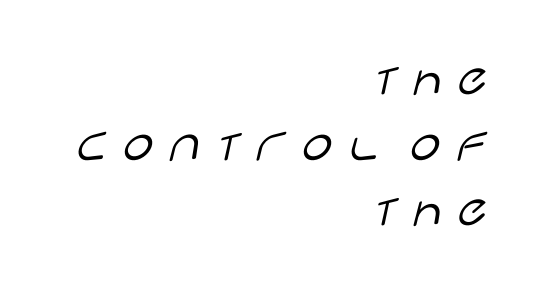
{"serif": "no", "bold": "no", "weight": "light", "width": "wide", "stroke_contrast": "low", "x_height": "large", "monospaced": "no", "underline": "no", "align": "right", "line_spacing_ratio": 1.17, "glyph_px": 56}
